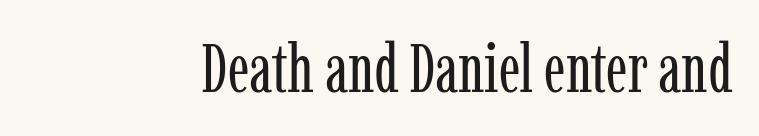
The image shows 68 px regular-weight, condensed serif type, upright; set normal letter spacing, not underlined; low stroke contrast and a medium x-height.
